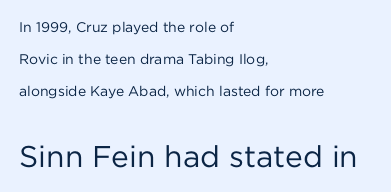
The image shows 30 px regular-weight sans-serif type, upright; set left-aligned, loose line spacing (2.28x), normal letter spacing, not underlined; the second (bottom) block is 2.14x larger; low stroke contrast and a medium x-height.
